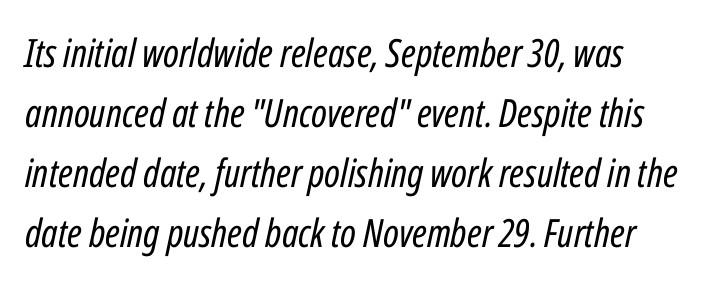
No chunkiness to these letters — they're not bold. The gap between lines stays unmarked. If you drew a line through each stem, it would be angled. The paragraph shown leans on its left margin. The line texture is even and compact thanks to regular tracking. Note the varied advance widths — an 'i' is clearly narrower than an 'm'.
